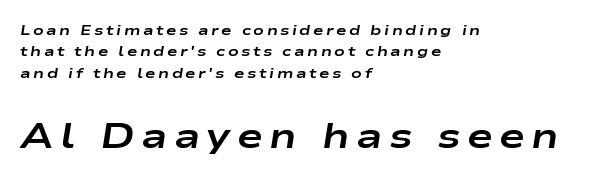
The image shows 35 px bold, wide type, italic (leaning right); set left-aligned, normal line spacing (1.53x), not underlined; the second (bottom) block is 2.5x larger; low stroke contrast and a medium x-height.
